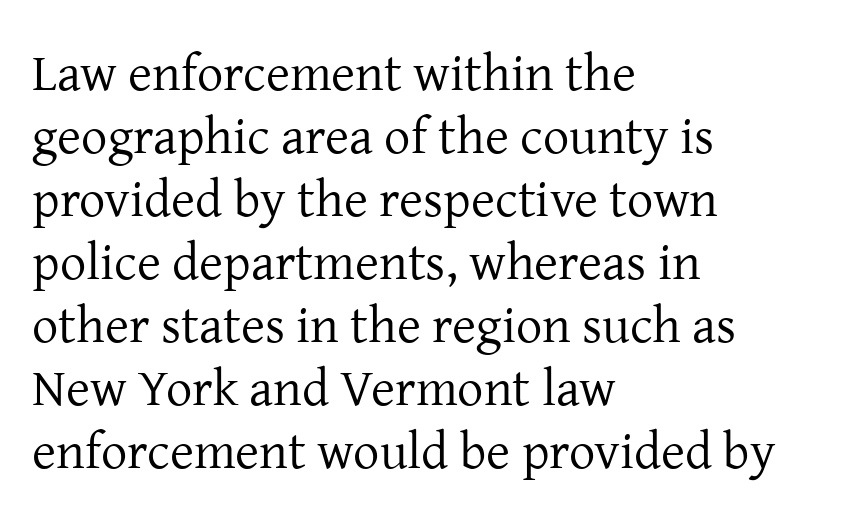
Does extra space separate the letters? No, they use regular spacing. These glyphs show unthickened strokes, regular width or finer. These lines are rendered in a variable-pitch font. Has an underline been added? It has not. Line beginnings align vertically; line endings do not.
